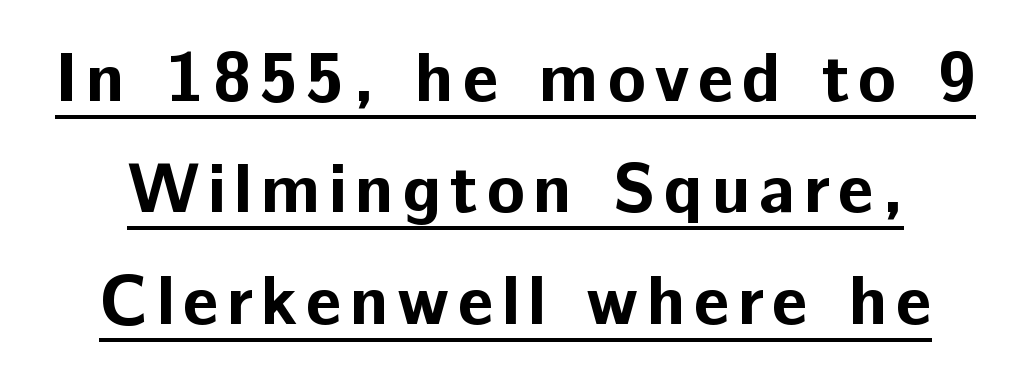
Q: Is the text bold? A: Yes.
Q: Is the text italic (slanted)? A: No, it is upright.
Q: Is the typeface a serif or a sans-serif typeface? A: Sans-serif.
Q: Is the text underlined? A: Yes.
Q: Is the spacing between lines tight, normal or loose? A: Normal.
Q: Width (condensed, normal, or wide)? A: Normal.
Q: Stroke contrast? A: Low.
Q: x-height? A: Medium.
Q: Monospaced? A: No.
